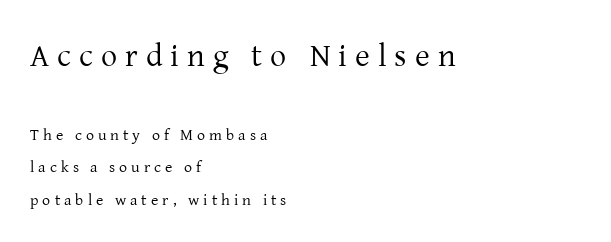
The image shows 32 px regular-weight serif type, upright; set left-aligned, loose line spacing (2.06x), unusually wide letter spacing (+0.25 em), not underlined; the first (top) block is 2.0x larger; low stroke contrast and a medium x-height.
